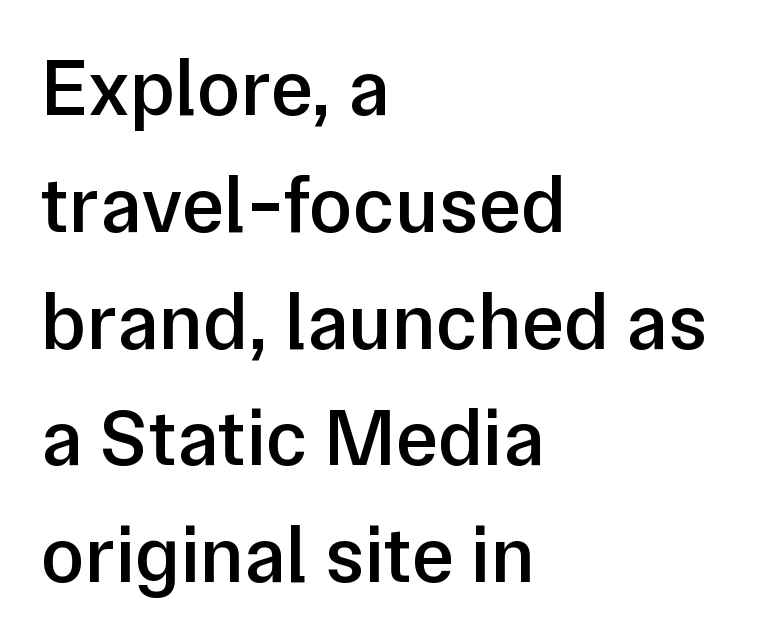
The image shows 80 px semibold sans-serif type, upright; set left-aligned, normal line spacing (1.46x), normal letter spacing, not underlined; low stroke contrast and a medium x-height.
